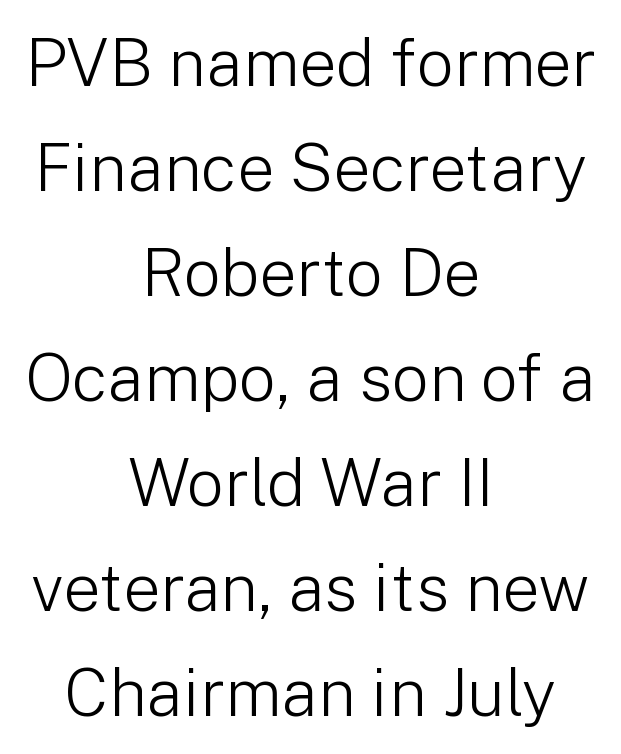
Q: Is the text bold? A: No.
Q: Is the text italic (slanted)? A: No, it is upright.
Q: Is the typeface a serif or a sans-serif typeface? A: Sans-serif.
Q: Is the text underlined? A: No.
Q: How is the paragraph aligned? A: Centered.
Q: Is the spacing between letters normal or unusually wide? A: Normal.
Q: Is the spacing between lines tight, normal or loose? A: Normal.
Q: Width (condensed, normal, or wide)? A: Normal.
Q: Stroke contrast? A: Low.
Q: x-height? A: Medium.
Q: Monospaced? A: No.
